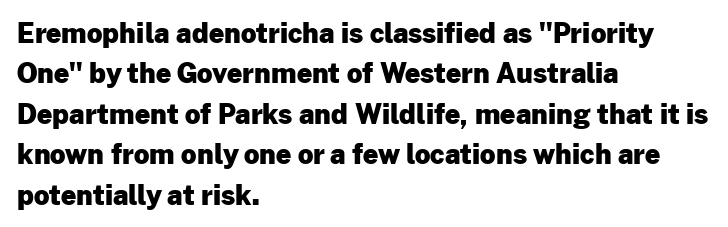
The image shows 27 px bold type, upright; set left-aligned, normal line spacing (1.5x), normal letter spacing, not underlined.
